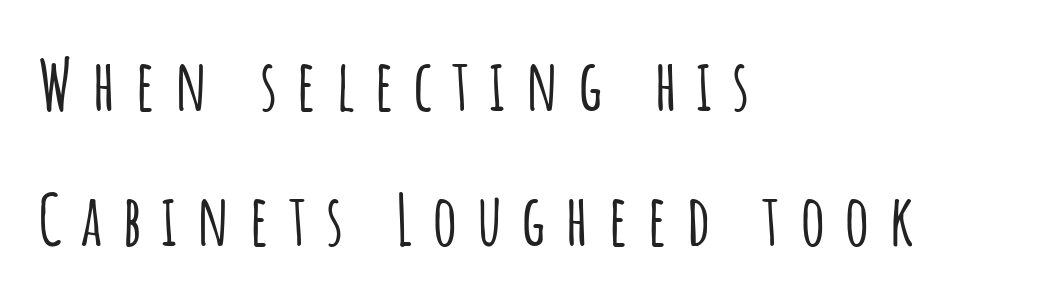
The gaps between neighbouring characters are conspicuously large. Serifs: no, the terminals of the letterforms are clean. These lines stand farther apart than default settings would place them. A typesetter would call this proportional, since set widths differ per character. Upright lettering throughout.
